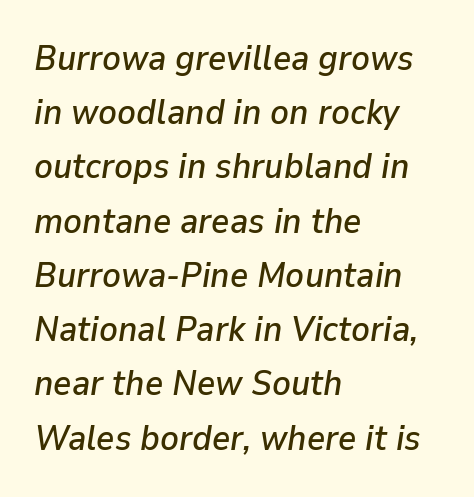
{"italic": "yes", "lean": "right", "slant_degrees": 9, "width": "normal", "stroke_contrast": "low", "x_height": "medium", "monospaced": "no", "underline": "no", "align": "left", "line_spacing": "normal", "line_spacing_ratio": 1.55, "letter_spacing": "normal", "letter_spacing_em": 0.0, "glyph_px": 35}
